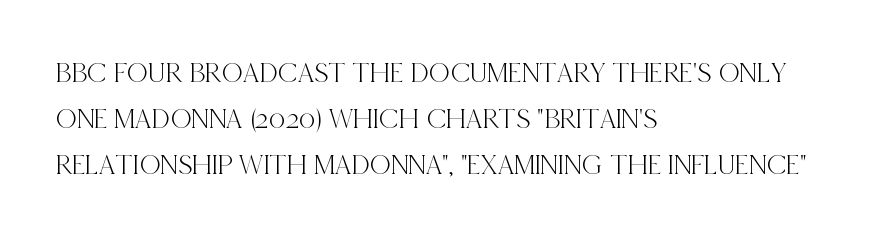
The image shows 29 px condensed serif type, upright; set left-aligned, normal line spacing (1.58x), normal letter spacing, not underlined; a large x-height.
